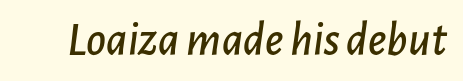
{"italic": "yes", "lean": "right", "slant_degrees": 7, "width": "normal", "stroke_contrast": "low", "x_height": "medium", "monospaced": "no", "underline": "no", "letter_spacing": "normal", "letter_spacing_em": 0.0, "glyph_px": 48}
